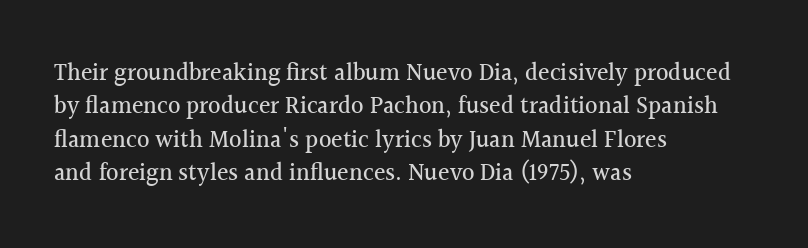
Q: Is the text italic (slanted)? A: No, it is upright.
Q: Is the text underlined? A: No.
Q: How is the paragraph aligned? A: Left-aligned.
Q: Is the spacing between letters normal or unusually wide? A: Normal.
Q: Is the spacing between lines tight, normal or loose? A: Normal.
